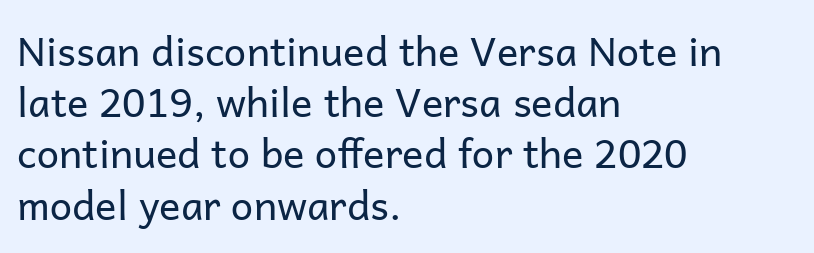
The image shows 40 px regular-weight sans-serif type, upright; set left-aligned, normal line spacing (1.28x), normal letter spacing, not underlined; low stroke contrast and a medium x-height.
